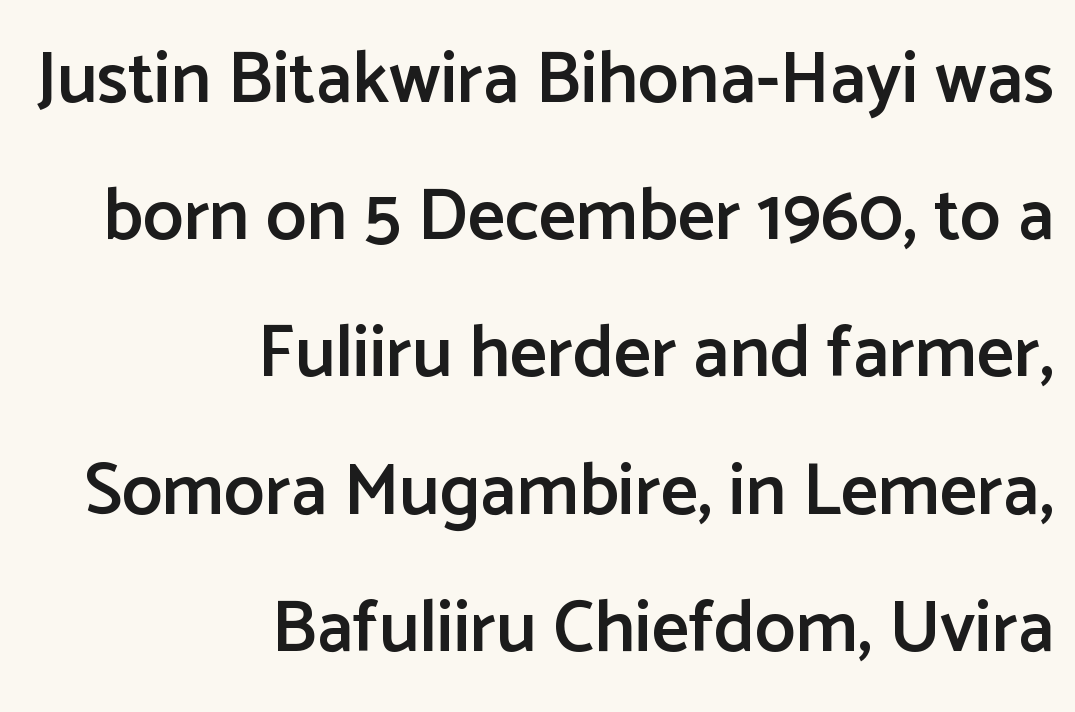
Q: Is the text bold? A: Semi-bold.
Q: Is the text italic (slanted)? A: No, it is upright.
Q: Is the typeface a serif or a sans-serif typeface? A: Sans-serif.
Q: Is the text underlined? A: No.
Q: How is the paragraph aligned? A: Right-aligned.
Q: Is the spacing between letters normal or unusually wide? A: Normal.
Q: Width (condensed, normal, or wide)? A: Normal.
Q: Stroke contrast? A: Low.
Q: x-height? A: Medium.
Q: Monospaced? A: No.
